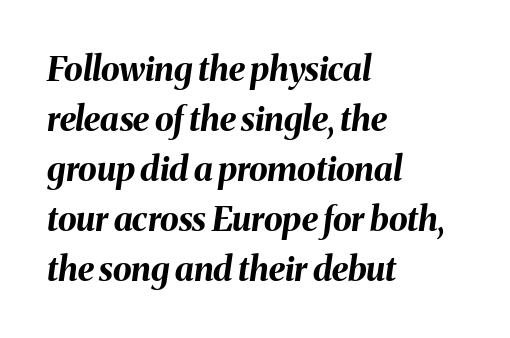
{"italic": "yes", "lean": "right", "slant_degrees": 8, "bold": "yes", "weight": "bold", "width": "normal", "stroke_contrast": "medium", "x_height": "medium", "monospaced": "no", "underline": "no", "align": "left", "line_spacing": "normal", "line_spacing_ratio": 1.47, "letter_spacing": "normal", "letter_spacing_em": 0.0, "glyph_px": 34}
